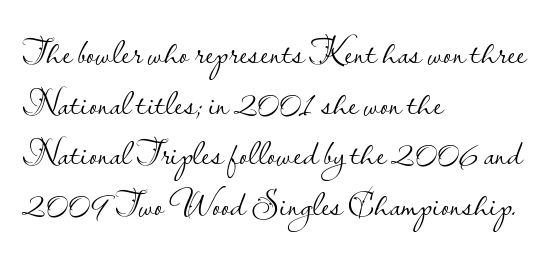
{"serif": "no", "bold": "no", "weight": "light", "width": "normal", "stroke_contrast": "low", "x_height": "small", "monospaced": "no", "underline": "no", "align": "left", "line_spacing": "normal", "line_spacing_ratio": 1.37, "letter_spacing": "normal", "letter_spacing_em": 0.0, "glyph_px": 37}
